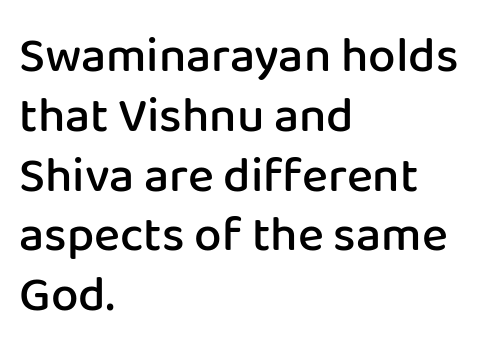
The image shows 49 px semibold sans-serif type, upright; set left-aligned, line spacing 1.22x, normal letter spacing, not underlined; low stroke contrast and a medium x-height.
